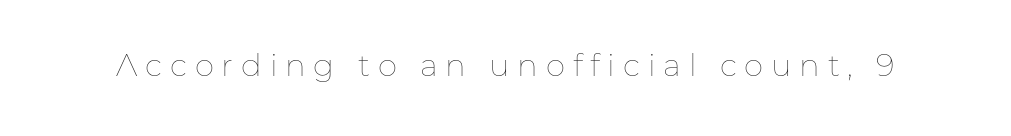
Q: Is the text bold? A: No.
Q: Is the text italic (slanted)? A: No, it is upright.
Q: Is the text underlined? A: No.
Q: Is the spacing between letters normal or unusually wide? A: Unusually wide.
Q: Width (condensed, normal, or wide)? A: Normal.
Q: Stroke contrast? A: Low.
Q: x-height? A: Medium.
Q: Monospaced? A: No.
